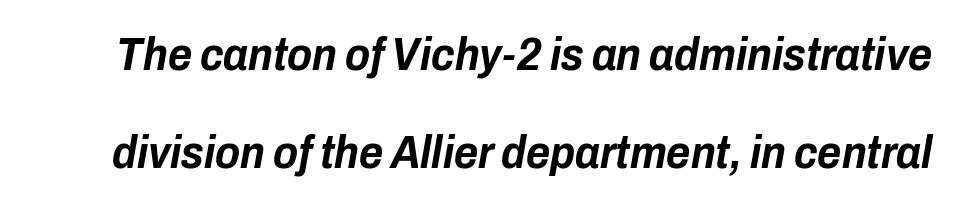
Q: Is the text bold? A: Yes.
Q: Is the text italic (slanted)? A: Yes, it leans right by about 10 degrees.
Q: Is the text underlined? A: No.
Q: Is the spacing between letters normal or unusually wide? A: Normal.
Q: Is the spacing between lines tight, normal or loose? A: Loose.
Q: Width (condensed, normal, or wide)? A: Condensed.
Q: Stroke contrast? A: Low.
Q: x-height? A: Medium.
Q: Monospaced? A: No.
